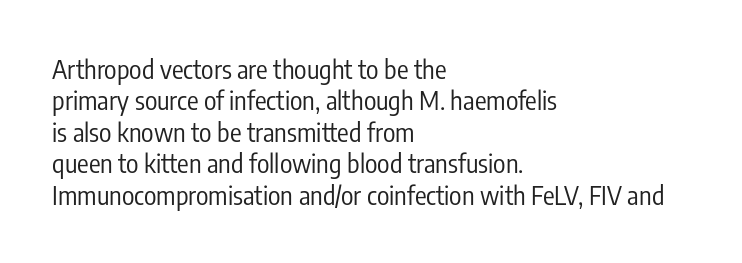
{"italic": "no", "bold": "no", "underline": "no", "align": "left", "line_spacing_ratio": 1.21, "letter_spacing": "normal", "letter_spacing_em": 0.0, "glyph_px": 26}
